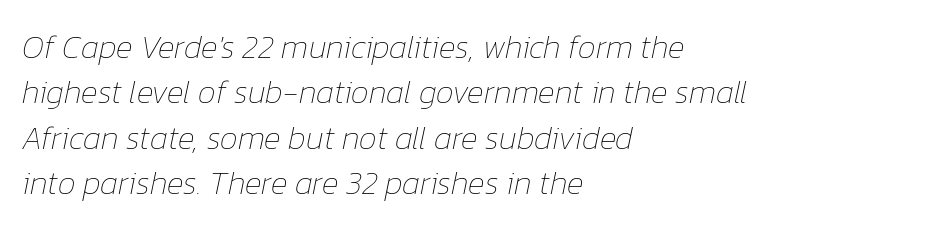
Q: Is the text bold? A: No.
Q: Is the text italic (slanted)? A: Yes, it leans right by about 12 degrees.
Q: Is the text underlined? A: No.
Q: How is the paragraph aligned? A: Left-aligned.
Q: Is the spacing between letters normal or unusually wide? A: Normal.
Q: Is the spacing between lines tight, normal or loose? A: Normal.
Q: Width (condensed, normal, or wide)? A: Normal.
Q: Stroke contrast? A: Low.
Q: x-height? A: Medium.
Q: Monospaced? A: No.
